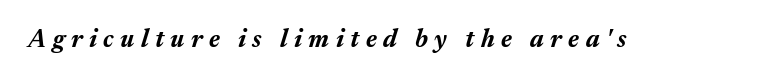
The image shows 25 px bold type, italic (leaning right); set unusually wide letter spacing (+0.26 em), not underlined.
